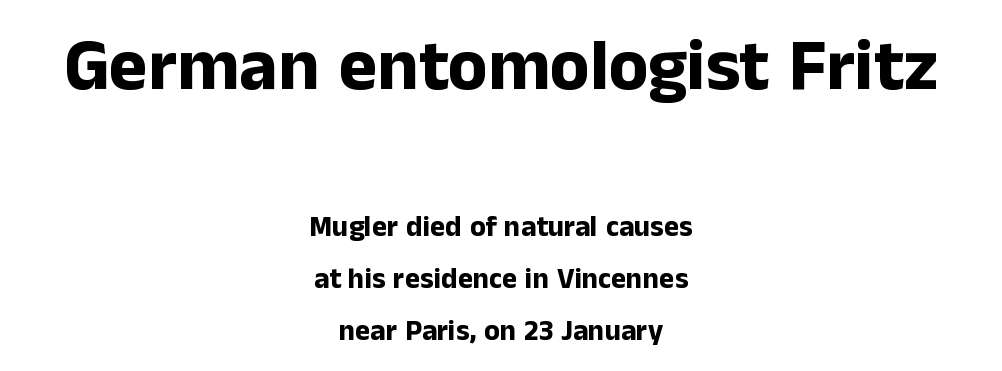
The rag falls on both sides of this text block equally. The designer went with a sans here, leaving each stem footless. The font's upright variant was chosen for this text. A typesetter would call this zero additional tracking. Large over small — that's the arrangement of the two blocks here.
